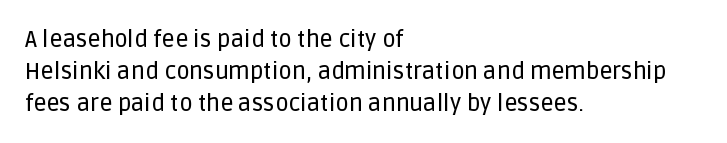
The image shows 23 px text type, upright; set left-aligned, normal line spacing (1.39x), normal letter spacing, not underlined.
